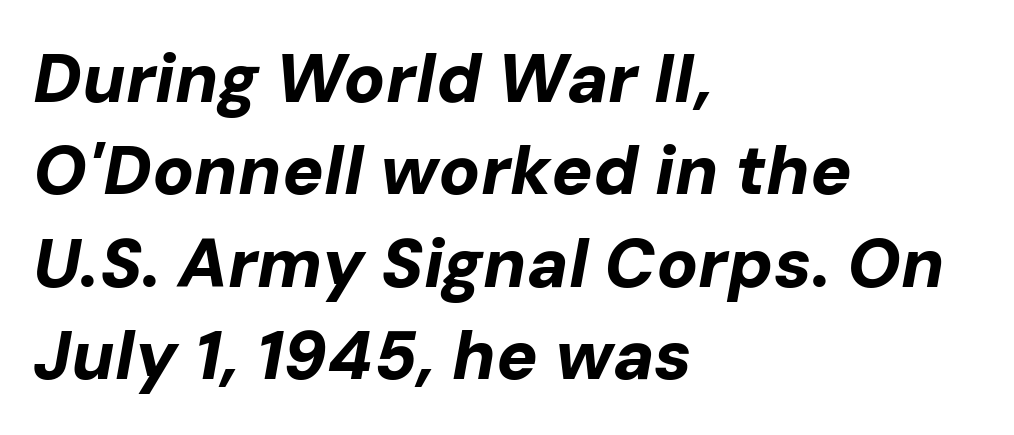
{"italic": "yes", "lean": "right", "slant_degrees": 10, "bold": "yes", "weight": "bold", "width": "normal", "stroke_contrast": "low", "x_height": "medium", "monospaced": "no", "underline": "no", "align": "left", "line_spacing": "normal", "line_spacing_ratio": 1.34, "letter_spacing": "normal", "letter_spacing_em": 0.0, "glyph_px": 69}
